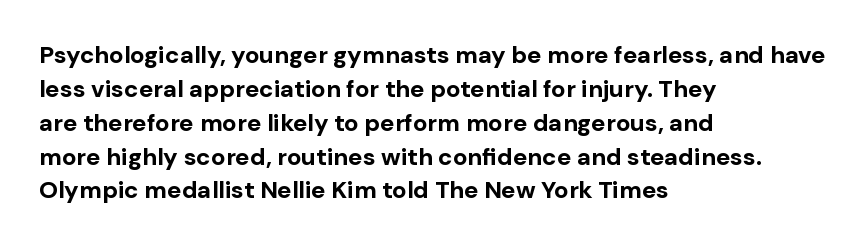
The image shows 24 px bold type, upright; set left-aligned, normal line spacing (1.41x), normal letter spacing, not underlined.
